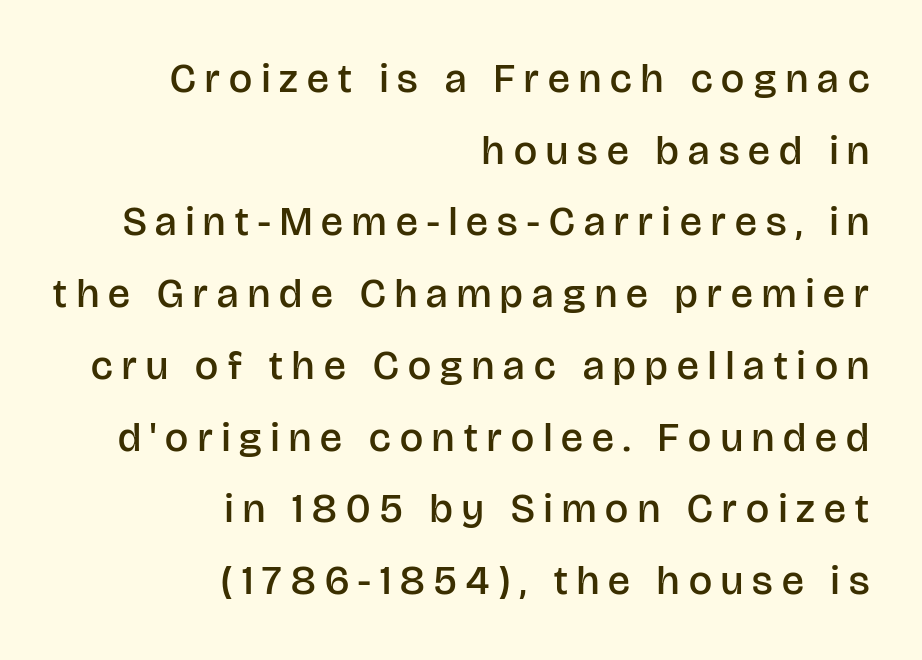
The image shows 41 px semibold sans-serif type, upright; set right-aligned, line spacing 1.75x, unusually wide letter spacing (+0.23 em), not underlined; low stroke contrast and a large x-height.
